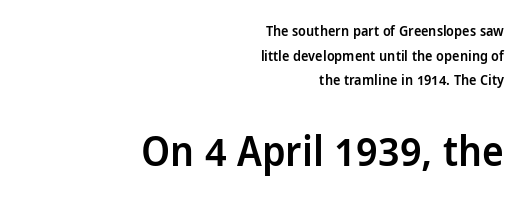
{"serif": "no", "italic": "no", "bold": "semi", "weight": "semibold", "width": "normal", "stroke_contrast": "low", "x_height": "medium", "monospaced": "no", "underline": "no", "align": "right", "line_spacing_ratio": 1.76, "letter_spacing": "normal", "letter_spacing_em": 0.0, "larger_block": "second", "size_ratio": 2.93, "glyph_px": 41}
